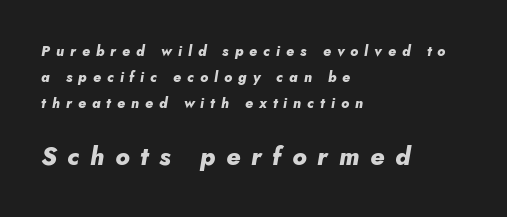
Q: Is the text bold? A: Yes.
Q: Is the text italic (slanted)? A: Yes, it leans right by about 5 degrees.
Q: Is the text underlined? A: No.
Q: How is the paragraph aligned? A: Left-aligned.
Q: Is the spacing between letters normal or unusually wide? A: Unusually wide.
Q: Which block of text is set in a larger size, the first (top) or the second (bottom)? A: The second (bottom) one.
